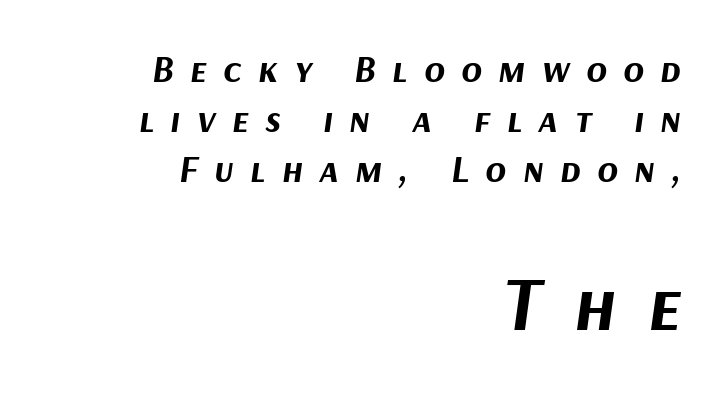
Between these two stacked blocks, the lower one wins on size. The foot of each line stays bare and open. An italicized treatment has been applied to the whole sample. On the weight axis this lands at bold, roughly 700. Is this a fixed-width face? No — the glyphs have proportional, varying widths.
